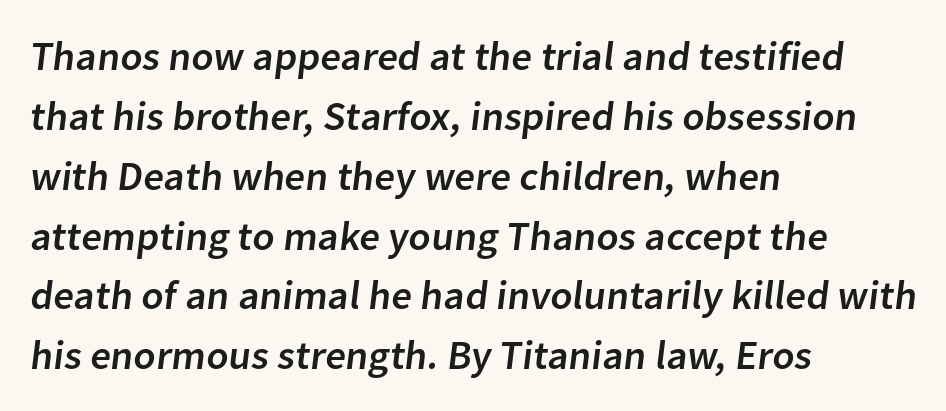
{"serif": "no", "width": "normal", "stroke_contrast": "low", "x_height": "medium", "monospaced": "no", "underline": "no", "align": "left", "line_spacing": "normal", "line_spacing_ratio": 1.46, "letter_spacing": "normal", "letter_spacing_em": 0.0, "glyph_px": 41}
